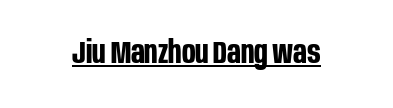
Q: Is the text bold? A: Yes.
Q: Is the text italic (slanted)? A: No, it is upright.
Q: Is the typeface a serif or a sans-serif typeface? A: Sans-serif.
Q: Is the text underlined? A: Yes.
Q: Is the spacing between letters normal or unusually wide? A: Normal.
Q: Width (condensed, normal, or wide)? A: Condensed.
Q: Stroke contrast? A: Low.
Q: x-height? A: Large.
Q: Monospaced? A: No.
